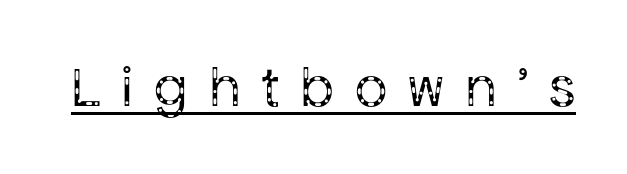
The letters look calm and open, with moderate or lighter stems. This is underlined copy, the kind a proofreader might mark for attention. The text was rendered using a sans face with plain stroke endings. Varying glyph widths throughout — classic text-font behaviour.
